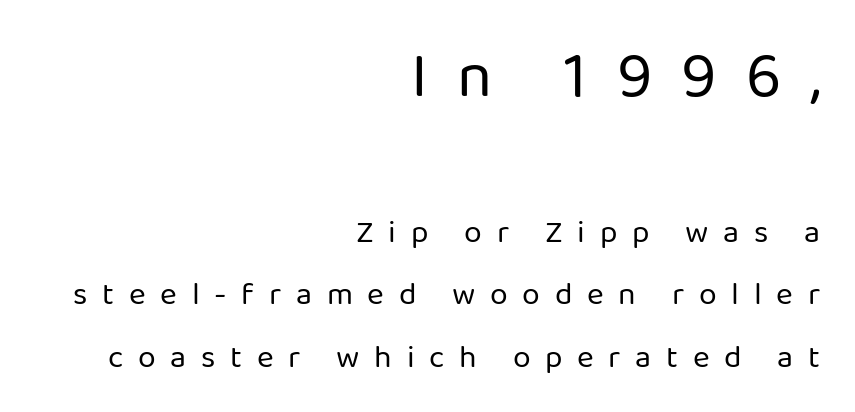
Q: Is the text bold? A: No.
Q: Is the text italic (slanted)? A: No, it is upright.
Q: Is the typeface a serif or a sans-serif typeface? A: Sans-serif.
Q: Is the text underlined? A: No.
Q: How is the paragraph aligned? A: Right-aligned.
Q: Is the spacing between letters normal or unusually wide? A: Unusually wide.
Q: Is the spacing between lines tight, normal or loose? A: Loose.
Q: Which block of text is set in a larger size, the first (top) or the second (bottom)? A: The first (top) one.
Q: Width (condensed, normal, or wide)? A: Normal.
Q: Stroke contrast? A: Low.
Q: x-height? A: Medium.
Q: Monospaced? A: No.
